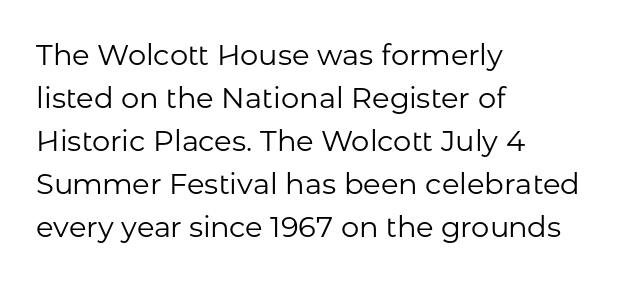
The lines are quadded left. Spacing verdict: proportional, widths tailored to each character. Rows of type keep a routine distance in the vertical direction. Font category for this specimen: sans-serif. The axis of the letterforms is exactly vertical.
